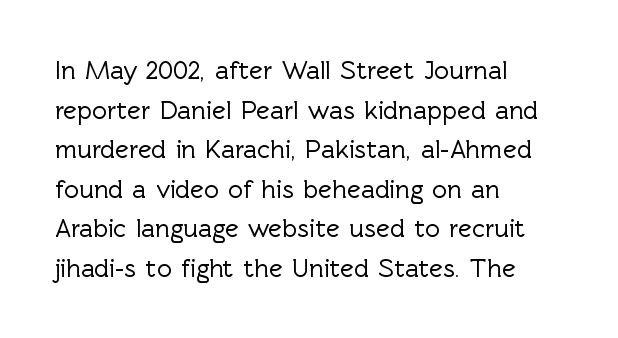
The image shows 26 px text type, upright; set left-aligned, normal line spacing (1.52x), normal letter spacing, not underlined.
